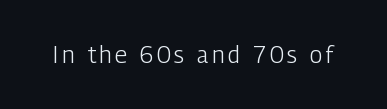
The image shows 23 px text type, upright; set not underlined.
